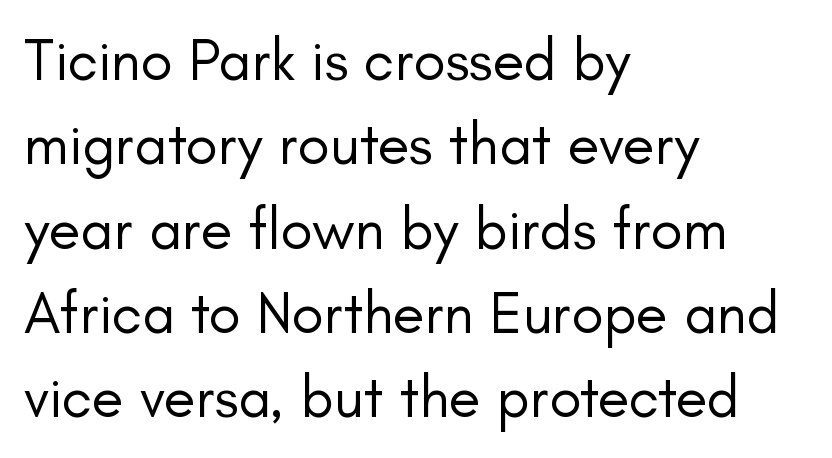
{"serif": "no", "italic": "no", "bold": "no", "weight": "regular", "width": "normal", "stroke_contrast": "low", "x_height": "small", "monospaced": "no", "underline": "no", "align": "left", "line_spacing": "normal", "line_spacing_ratio": 1.43, "letter_spacing": "normal", "letter_spacing_em": 0.0, "glyph_px": 59}
